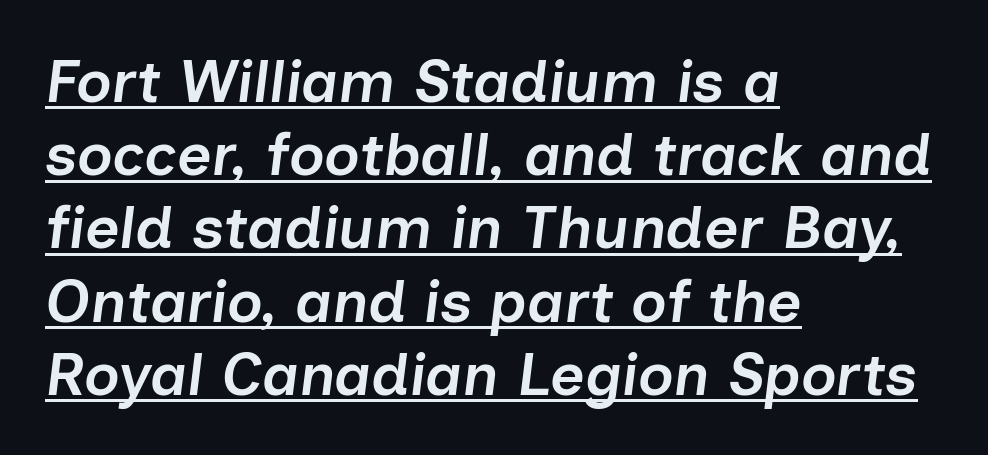
Proportional: the letters do not fall into vertical columns. Does the lettering tilt? It does — this is italic. Inter-character spacing is left at the font's built-in metrics. These lines are set flush left with a ragged right edge.
